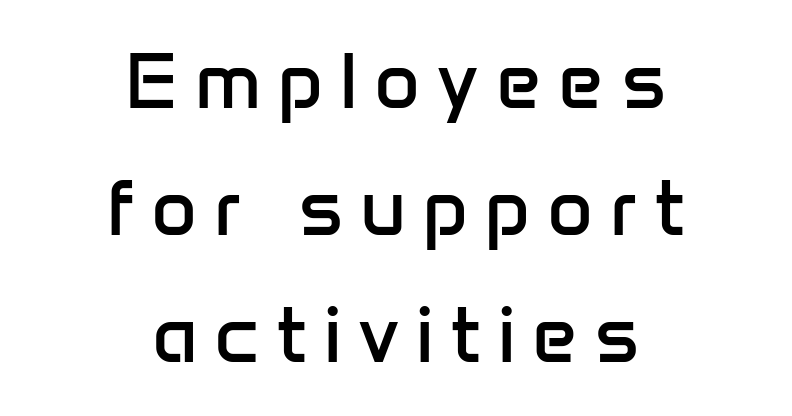
Q: Is the text bold? A: No.
Q: Is the text italic (slanted)? A: No, it is upright.
Q: Is the typeface a serif or a sans-serif typeface? A: Sans-serif.
Q: Is the text underlined? A: No.
Q: How is the paragraph aligned? A: Centered.
Q: Is the spacing between letters normal or unusually wide? A: Unusually wide.
Q: Is the spacing between lines tight, normal or loose? A: Normal.
Q: Width (condensed, normal, or wide)? A: Normal.
Q: Stroke contrast? A: Low.
Q: x-height? A: Medium.
Q: Monospaced? A: No.
